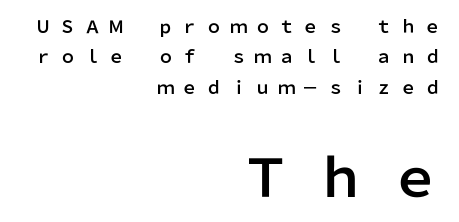
Q: Is the text italic (slanted)? A: No, it is upright.
Q: Is the typeface a serif or a sans-serif typeface? A: Sans-serif.
Q: Is the text underlined? A: No.
Q: How is the paragraph aligned? A: Right-aligned.
Q: Is the spacing between letters normal or unusually wide? A: Unusually wide.
Q: Which block of text is set in a larger size, the first (top) or the second (bottom)? A: The second (bottom) one.
Q: Width (condensed, normal, or wide)? A: Normal.
Q: Stroke contrast? A: Low.
Q: x-height? A: Medium.
Q: Monospaced? A: No.
